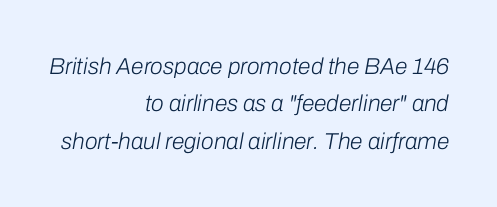
{"italic": "yes", "lean": "right", "slant_degrees": 10, "bold": "no", "underline": "no", "align": "right", "line_spacing": "normal", "line_spacing_ratio": 1.63, "letter_spacing": "normal", "letter_spacing_em": 0.0, "glyph_px": 23}
